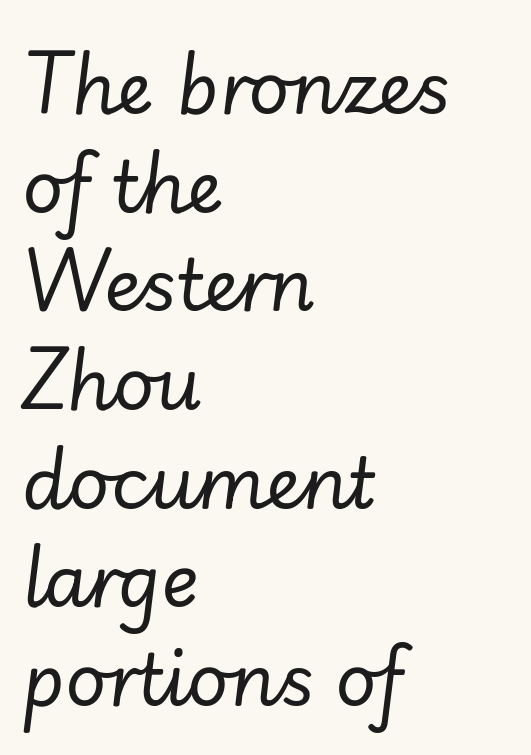
Q: Is the text bold? A: No.
Q: Is the text italic (slanted)? A: Yes, it leans right by about 7 degrees.
Q: Is the text underlined? A: No.
Q: How is the paragraph aligned? A: Left-aligned.
Q: Is the spacing between letters normal or unusually wide? A: Normal.
Q: Is the spacing between lines tight, normal or loose? A: Normal.
Q: Width (condensed, normal, or wide)? A: Normal.
Q: Stroke contrast? A: Low.
Q: x-height? A: Small.
Q: Monospaced? A: No.
